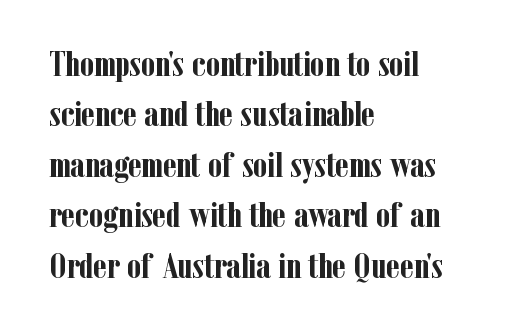
The image shows 36 px semibold, condensed serif type, upright; set left-aligned, normal line spacing (1.4x), normal letter spacing, not underlined; low stroke contrast and a medium x-height.
